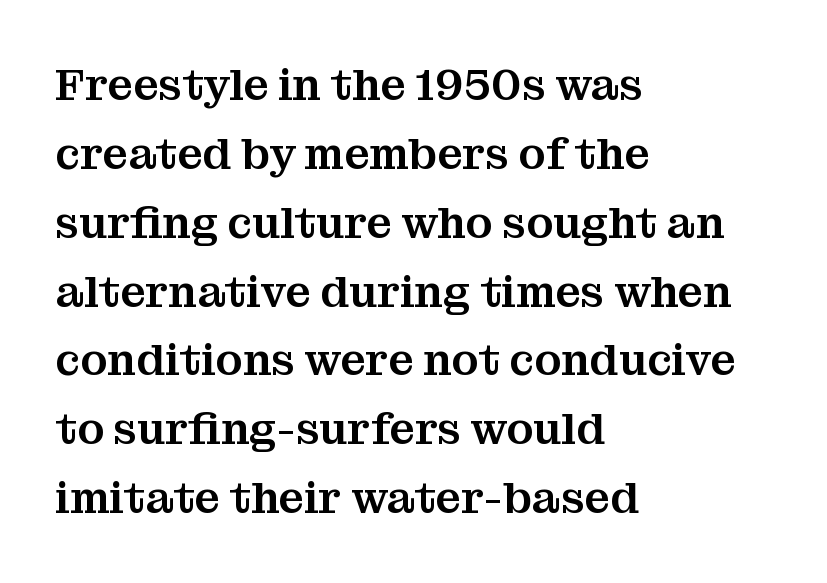
The image shows 45 px serif type, upright; set left-aligned, normal line spacing (1.53x), normal letter spacing, not underlined; medium stroke contrast and a medium x-height.
